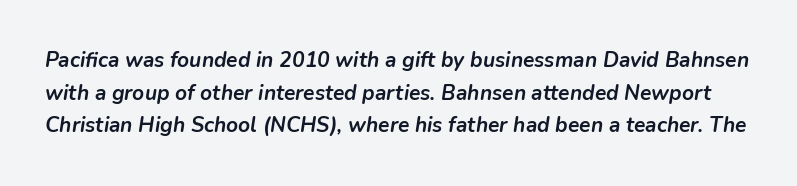
{"italic": "yes", "lean": "right", "slant_degrees": 9, "bold": "yes", "underline": "no", "line_spacing": "normal", "line_spacing_ratio": 1.55, "letter_spacing": "normal", "letter_spacing_em": 0.0, "glyph_px": 21}
